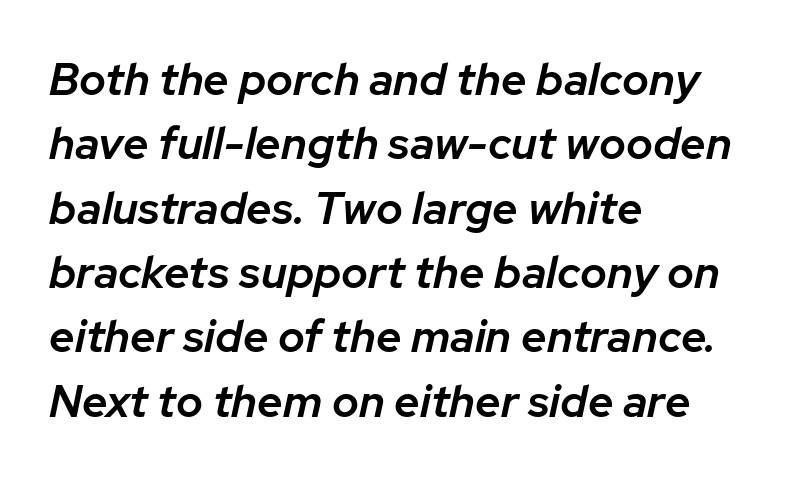
Short and long lines alike share a common starting point at left. Rendered with sloped, italic letterforms. The face used here is proportionally spaced, like ordinary book or web type. Compared with typical body copy, the letter spacing here is the same.
